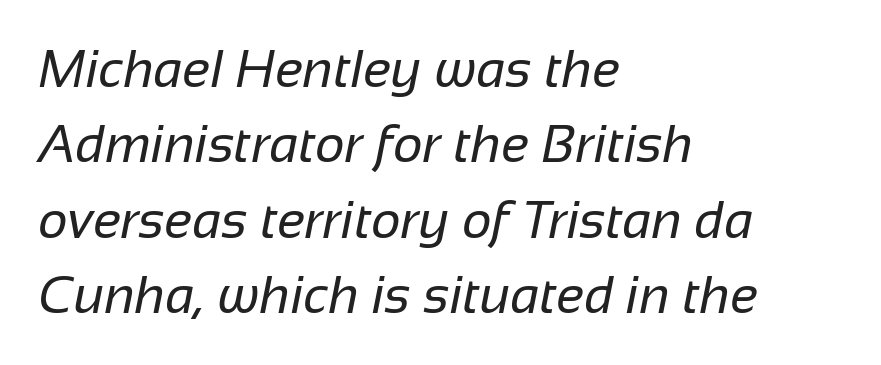
The image shows 52 px regular-weight sans-serif type; set left-aligned, normal line spacing (1.45x), normal letter spacing, not underlined; low stroke contrast and a medium x-height.
